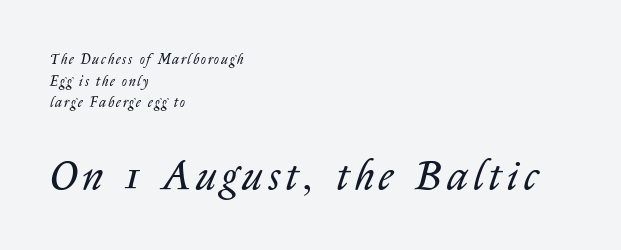
{"italic": "yes", "lean": "right", "slant_degrees": 14, "bold": "no", "weight": "regular", "width": "normal", "stroke_contrast": "low", "x_height": "medium", "monospaced": "no", "underline": "no", "align": "left", "line_spacing": "normal", "line_spacing_ratio": 1.55, "larger_block": "second", "size_ratio": 3.0, "glyph_px": 42}
